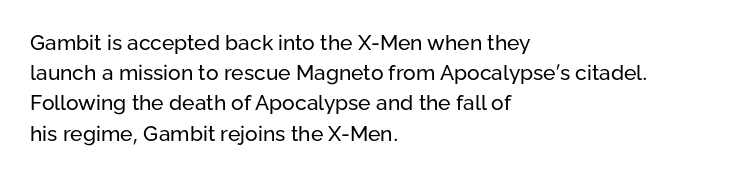
{"italic": "no", "bold": "no", "underline": "no", "align": "left", "line_spacing": "normal", "line_spacing_ratio": 1.44, "letter_spacing": "normal", "letter_spacing_em": 0.0, "glyph_px": 21}
